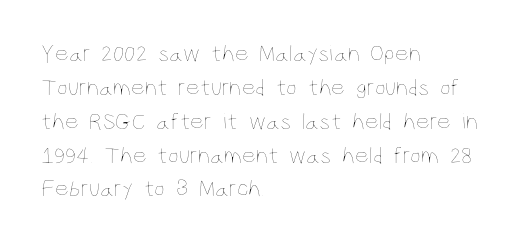
Decoration check: the copy has no underline. Teacher's note: observe the even left margin — that is flush-left alignment. Interline gaps are of average width in this sample. No chunkiness to these letters — they're not bold. These lines were composed using upright roman letters.
